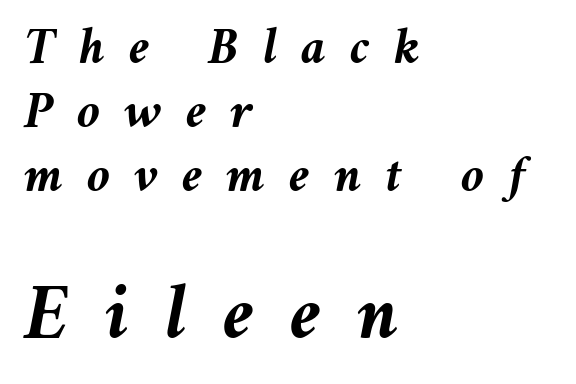
{"italic": "yes", "lean": "right", "slant_degrees": 11, "bold": "yes", "weight": "semibold", "width": "normal", "stroke_contrast": "medium", "x_height": "medium", "monospaced": "no", "underline": "no", "align": "left", "line_spacing_ratio": 1.21, "letter_spacing": "wide", "letter_spacing_em": 0.45, "larger_block": "second", "size_ratio": 1.51, "glyph_px": 80}
